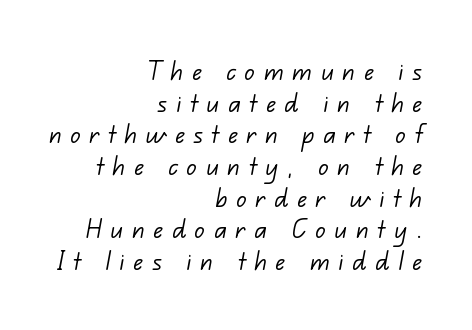
The image shows 32 px light sans-serif type; set right-aligned, tight line spacing (0.99x), unusually wide letter spacing (+0.27 em), not underlined; low stroke contrast and a small x-height.
